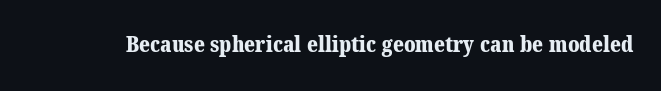
{"bold": "yes", "underline": "no", "letter_spacing": "normal", "letter_spacing_em": 0.0, "glyph_px": 22}
